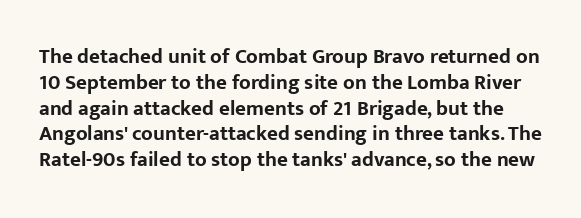
{"italic": "no", "bold": "yes", "underline": "no", "line_spacing_ratio": 1.23, "letter_spacing": "normal", "letter_spacing_em": 0.0, "glyph_px": 21}
